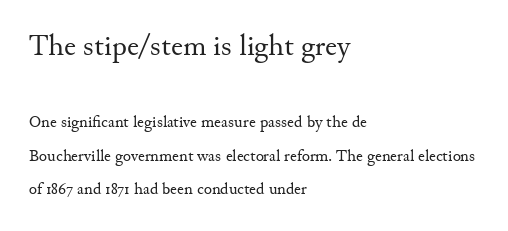
Q: Is the text bold? A: No.
Q: Is the text italic (slanted)? A: No, it is upright.
Q: Is the typeface a serif or a sans-serif typeface? A: Serif.
Q: Is the text underlined? A: No.
Q: How is the paragraph aligned? A: Left-aligned.
Q: Is the spacing between letters normal or unusually wide? A: Normal.
Q: Is the spacing between lines tight, normal or loose? A: Loose.
Q: Which block of text is set in a larger size, the first (top) or the second (bottom)? A: The first (top) one.
Q: Width (condensed, normal, or wide)? A: Normal.
Q: Stroke contrast? A: Medium.
Q: x-height? A: Small.
Q: Monospaced? A: No.
